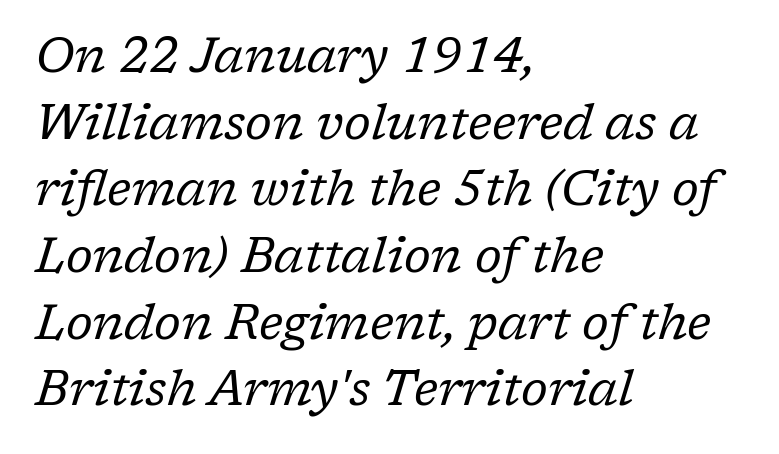
The image shows 49 px regular-weight serif type, italic (leaning right); set left-aligned, normal line spacing (1.36x), normal letter spacing, not underlined; low stroke contrast and a medium x-height.
